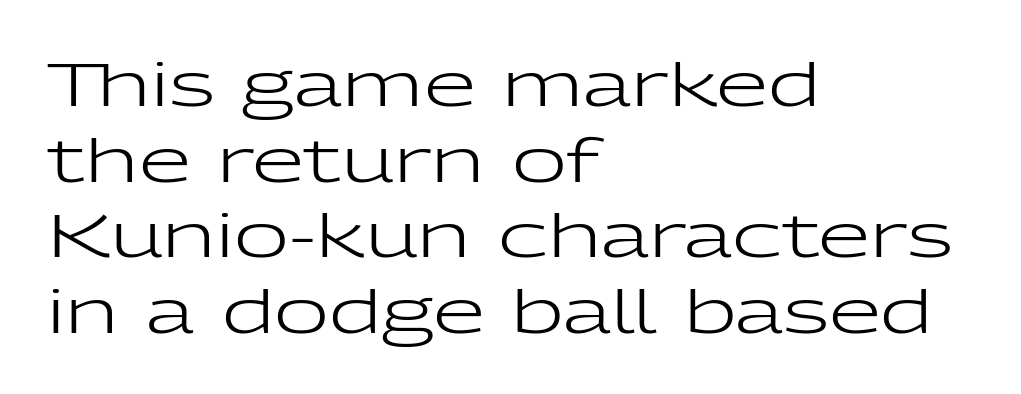
The image shows 60 px regular-weight, wide sans-serif type, upright; set left-aligned, normal line spacing (1.26x), normal letter spacing, not underlined; low stroke contrast and a medium x-height.
